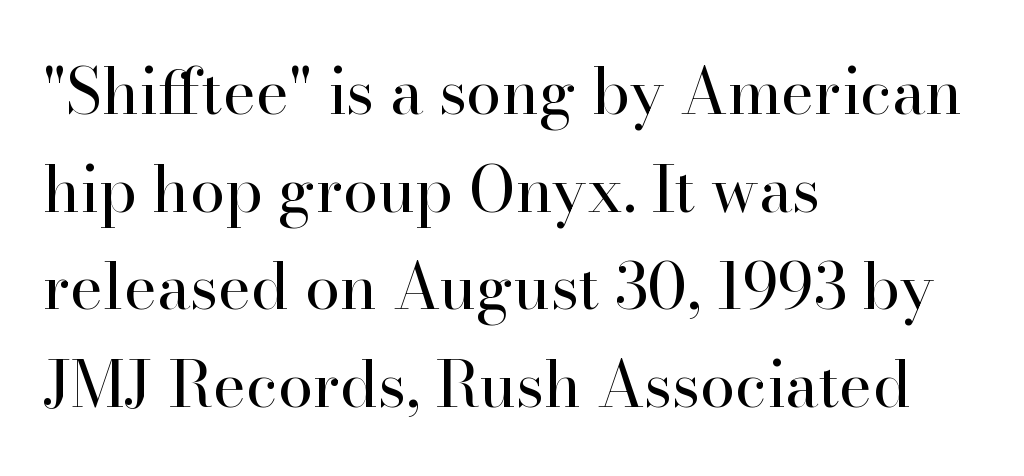
Q: Is the text bold? A: No.
Q: Is the text italic (slanted)? A: No, it is upright.
Q: Is the typeface a serif or a sans-serif typeface? A: Serif.
Q: Is the text underlined? A: No.
Q: How is the paragraph aligned? A: Left-aligned.
Q: Is the spacing between letters normal or unusually wide? A: Normal.
Q: Is the spacing between lines tight, normal or loose? A: Normal.
Q: Width (condensed, normal, or wide)? A: Normal.
Q: Stroke contrast? A: High.
Q: x-height? A: Small.
Q: Monospaced? A: No.
